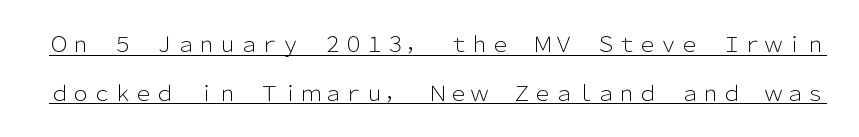
Stems and bowls with no extra thickness — not bold. Quick note: interline space is abundant. In terms of letterspacing, this is plain default setting. The glyphs are accompanied by a horizontal stroke just below them. When letters stand straight like this, we call the style roman or upright.
